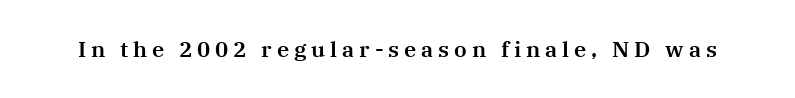
{"italic": "no", "underline": "no", "letter_spacing": "wide", "letter_spacing_em": 0.22, "glyph_px": 22}
